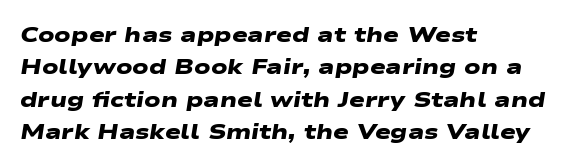
The passage shown stacks its lines at a standard gap. The line texture is even and compact thanks to regular tracking. The lines are quadded left. In terms of weight, the rendering is a true, heavy bold. The foot of each line stays bare and open.
